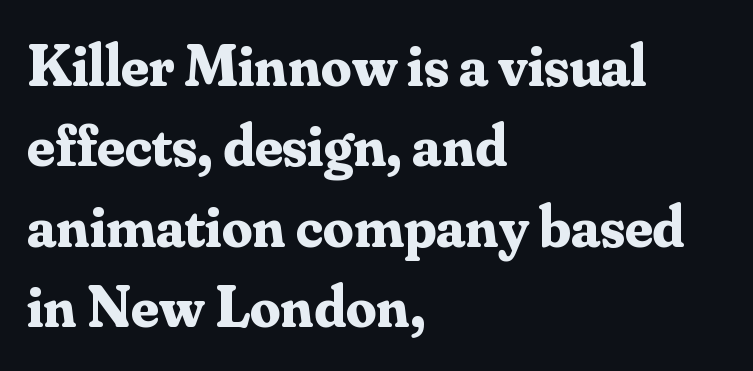
Q: Is the text bold? A: Yes.
Q: Is the text italic (slanted)? A: No, it is upright.
Q: Is the typeface a serif or a sans-serif typeface? A: Serif.
Q: Is the text underlined? A: No.
Q: How is the paragraph aligned? A: Left-aligned.
Q: Is the spacing between letters normal or unusually wide? A: Normal.
Q: Is the spacing between lines tight, normal or loose? A: Normal.
Q: Width (condensed, normal, or wide)? A: Normal.
Q: Stroke contrast? A: Medium.
Q: x-height? A: Small.
Q: Monospaced? A: No.
